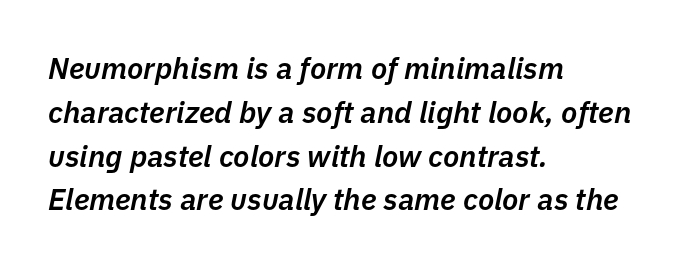
Q: Is the text bold? A: Semi-bold.
Q: Is the text italic (slanted)? A: Yes, it leans right by about 11 degrees.
Q: Is the text underlined? A: No.
Q: How is the paragraph aligned? A: Left-aligned.
Q: Is the spacing between letters normal or unusually wide? A: Normal.
Q: Is the spacing between lines tight, normal or loose? A: Normal.
Q: Width (condensed, normal, or wide)? A: Normal.
Q: Stroke contrast? A: Low.
Q: x-height? A: Medium.
Q: Monospaced? A: No.
